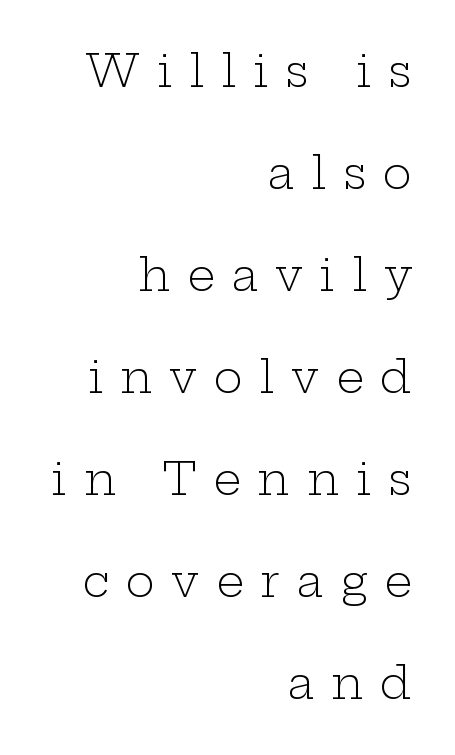
Students, note that the glyphs here are deliberately spaced far apart. If you measured baseline to baseline, you'd find a long distance. Unmarked baselines from the first word to the last. Designer's note — italics off, roman on. Is this a heavy cut? Hardly; it is regular or lighter. These lines are composed in type with serifs.
